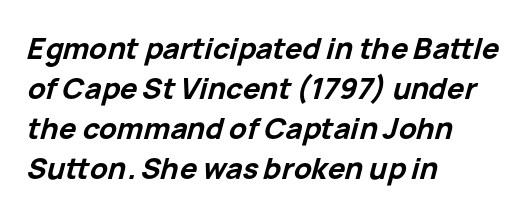
Leading matches the norm, producing a regular column. Rule under the text: the space is simply empty. Which margin do the lines hug? The left one — the right edge is uneven. Note the varied advance widths — an 'i' is clearly narrower than an 'm'. Is the type slanted? Yes — the strokes lean at a clear angle. The type is set solid horizontally, with unmodified tracking.
